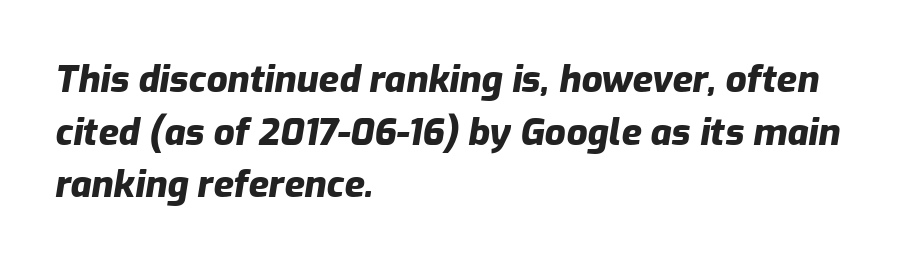
{"italic": "yes", "lean": "right", "slant_degrees": 9, "bold": "yes", "weight": "heavy", "width": "normal", "stroke_contrast": "low", "x_height": "medium", "monospaced": "no", "underline": "no", "align": "left", "line_spacing": "normal", "line_spacing_ratio": 1.42, "letter_spacing": "normal", "letter_spacing_em": 0.0, "glyph_px": 37}
